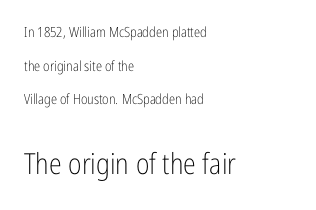
Q: Is the text bold? A: No.
Q: Is the text italic (slanted)? A: No, it is upright.
Q: Is the typeface a serif or a sans-serif typeface? A: Sans-serif.
Q: Is the text underlined? A: No.
Q: How is the paragraph aligned? A: Left-aligned.
Q: Is the spacing between letters normal or unusually wide? A: Normal.
Q: Is the spacing between lines tight, normal or loose? A: Loose.
Q: Which block of text is set in a larger size, the first (top) or the second (bottom)? A: The second (bottom) one.
Q: Width (condensed, normal, or wide)? A: Condensed.
Q: Stroke contrast? A: Low.
Q: x-height? A: Medium.
Q: Monospaced? A: No.
